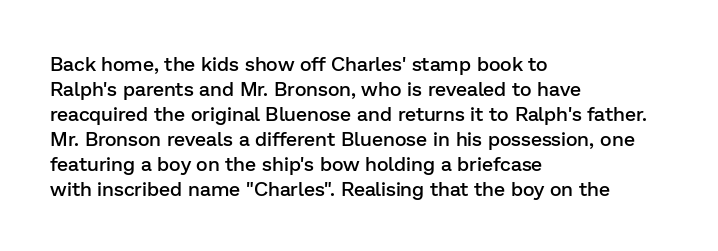
Where is the straight margin? On the left. Each glyph is drawn with semibold strokes, heavier than normal yet not fully bold. The passage shown is not underscored anywhere. Whoever set this chose a conventional vertical rhythm. Upright lettering throughout.
